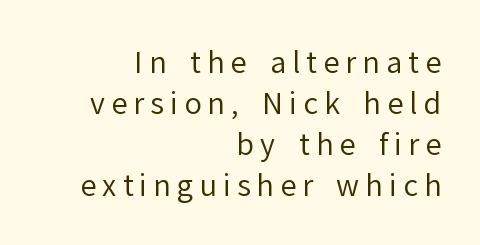
In CSS terms this would be text-align: right. Counters stay open thanks to moderate or lighter strokes. Notice how the stems are strictly vertical — no italics here. The face used here is rendered with a markedly widened letterfit. Successive baselines arrive at the customary interval. Stroke terminals: plain, sans-serif.
